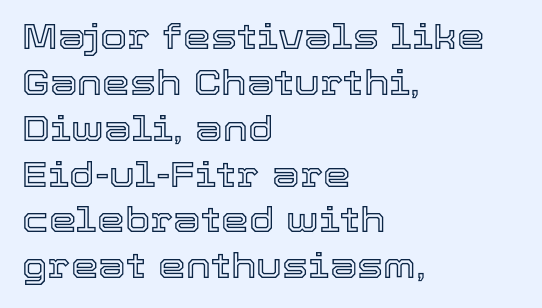
The image shows 35 px text type, upright; set left-aligned, normal line spacing (1.31x), normal letter spacing, not underlined; a medium x-height.
